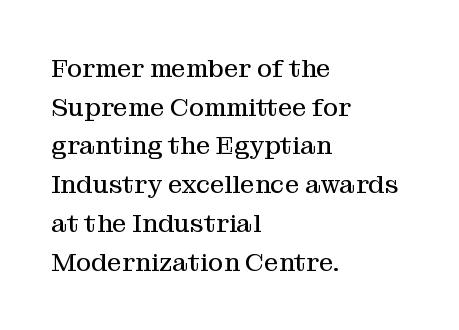
{"italic": "no", "bold": "no", "underline": "no", "align": "left", "line_spacing": "normal", "line_spacing_ratio": 1.49, "letter_spacing": "normal", "letter_spacing_em": 0.0, "glyph_px": 26}
